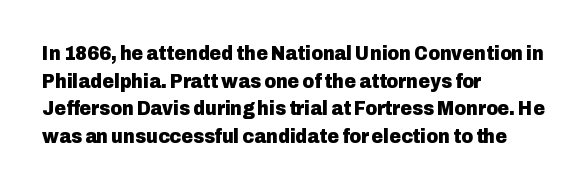
{"italic": "no", "bold": "yes", "underline": "no", "align": "left", "line_spacing": "normal", "line_spacing_ratio": 1.38, "letter_spacing": "normal", "letter_spacing_em": 0.0, "glyph_px": 20}
